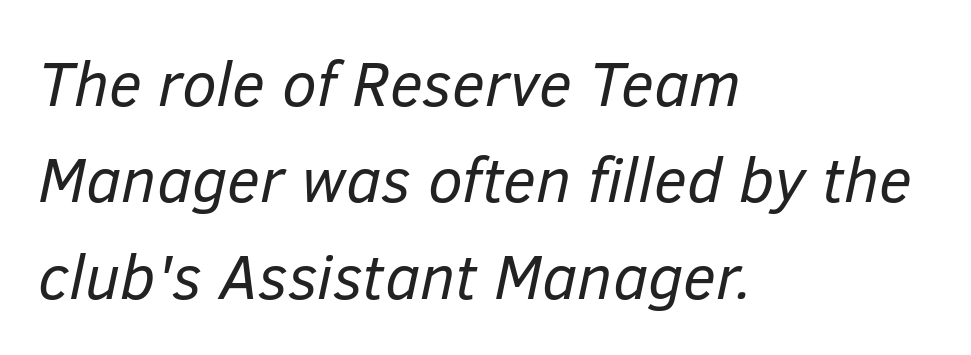
Compared with ordinary roman type, these characters are visibly tilted. These lines are rendered in a variable-pitch font. Letter spacing: default. Letters have the restrained weight of plain body copy at most. The rendering anchors every line to the left-hand side.
